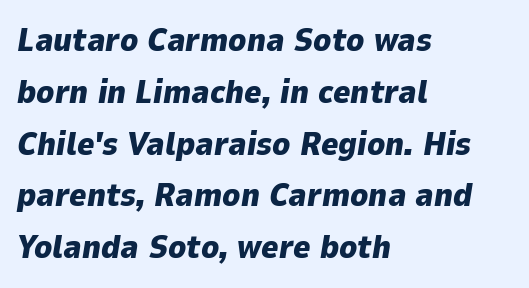
Anything drawn beneath the words? Only blank space. This rendering leaves character spacing at its baseline value. Here the designer chose a conventional face with non-uniform glyph widths. Tall strokes in this sample are angled rather than plumb. The leading is moderate, giving the passage an even texture. Students, this is bold: see how much ink each stroke carries.
